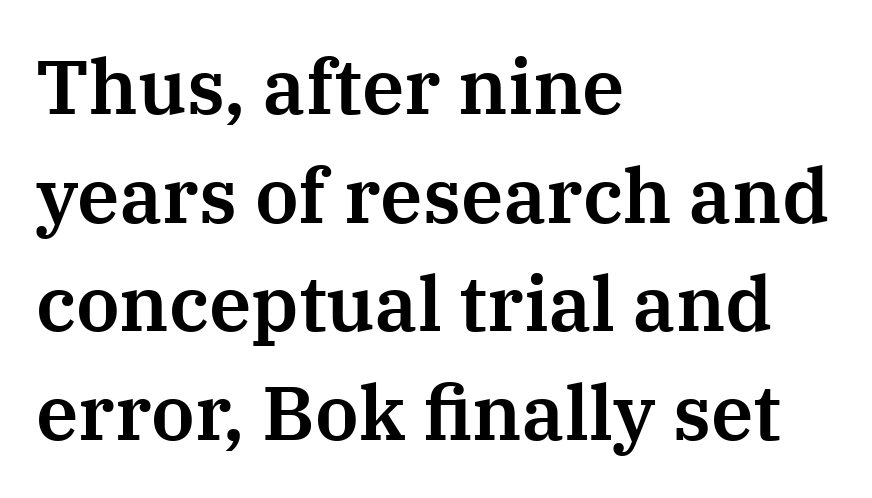
Whoever set this chose a conventional vertical rhythm. Note the varied advance widths — an 'i' is clearly narrower than an 'm'. What kind of face is this? One with serifs. Every character sits straight up, as roman type does.
